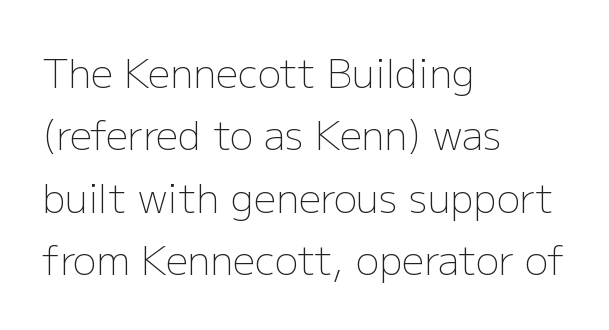
The image shows 39 px light sans-serif type, upright; set left-aligned, normal line spacing (1.6x), normal letter spacing, not underlined; low stroke contrast and a medium x-height.
